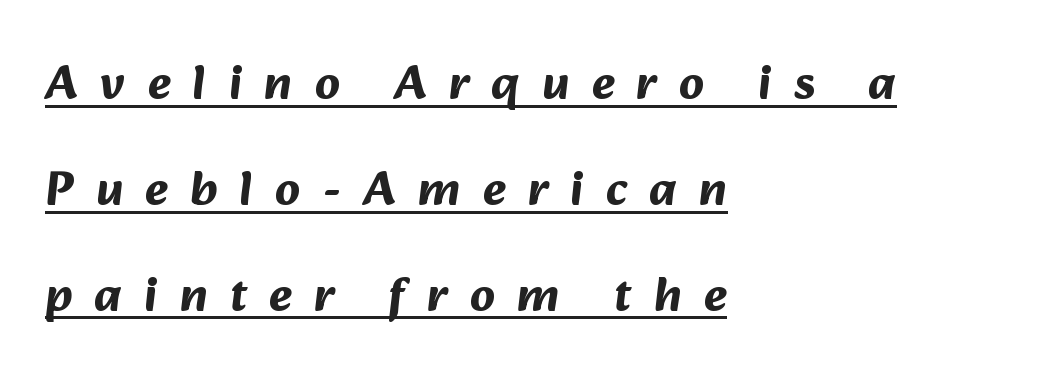
{"serif": "no", "bold": "yes", "weight": "bold", "width": "normal", "stroke_contrast": "medium", "x_height": "medium", "monospaced": "no", "underline": "yes", "align": "left", "line_spacing": "loose", "line_spacing_ratio": 2.16, "letter_spacing": "wide", "letter_spacing_em": 0.45, "glyph_px": 49}
